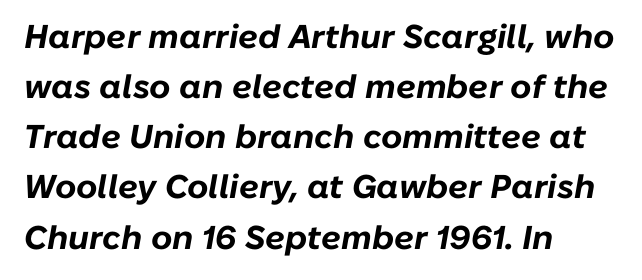
{"italic": "yes", "lean": "right", "slant_degrees": 10, "bold": "yes", "weight": "bold", "width": "normal", "stroke_contrast": "low", "x_height": "medium", "monospaced": "no", "underline": "no", "align": "left", "line_spacing": "normal", "line_spacing_ratio": 1.52, "letter_spacing": "normal", "letter_spacing_em": 0.0, "glyph_px": 33}
